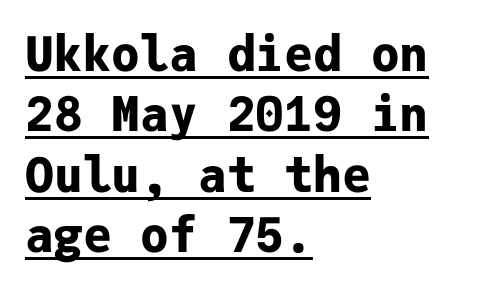
The image shows 48 px bold sans-serif type, upright, monospaced; set left-aligned, normal line spacing (1.26x), normal letter spacing, underlined; low stroke contrast and a medium x-height.
